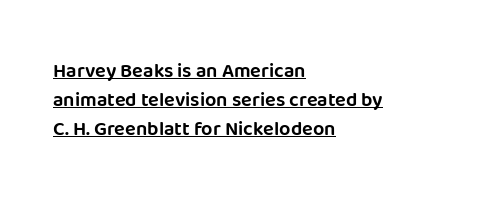
The image shows 20 px text type, upright; set left-aligned, normal line spacing (1.45x), normal letter spacing, underlined.
